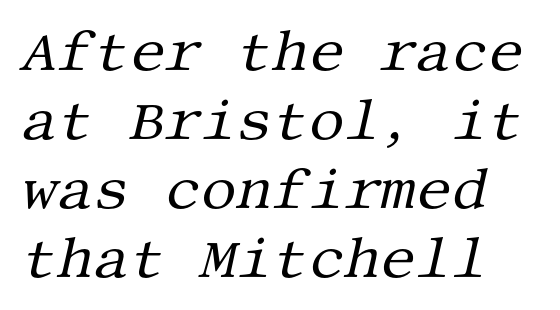
{"serif": "yes", "italic": "yes", "lean": "right", "slant_degrees": 13, "bold": "no", "weight": "regular", "width": "normal", "stroke_contrast": "medium", "x_height": "large", "underline": "no", "align": "left", "line_spacing_ratio": 1.23, "letter_spacing": "normal", "letter_spacing_em": 0.0, "glyph_px": 56}
